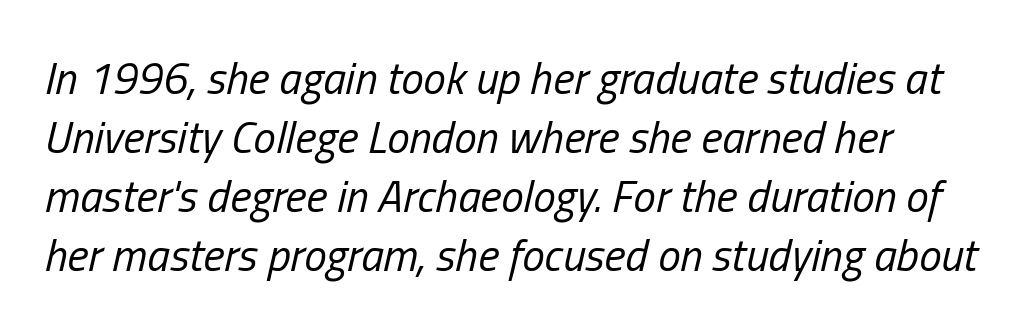
The image shows 45 px regular-weight, condensed type, italic (leaning right); set left-aligned, normal line spacing (1.31x), normal letter spacing, not underlined; low stroke contrast and a medium x-height.
